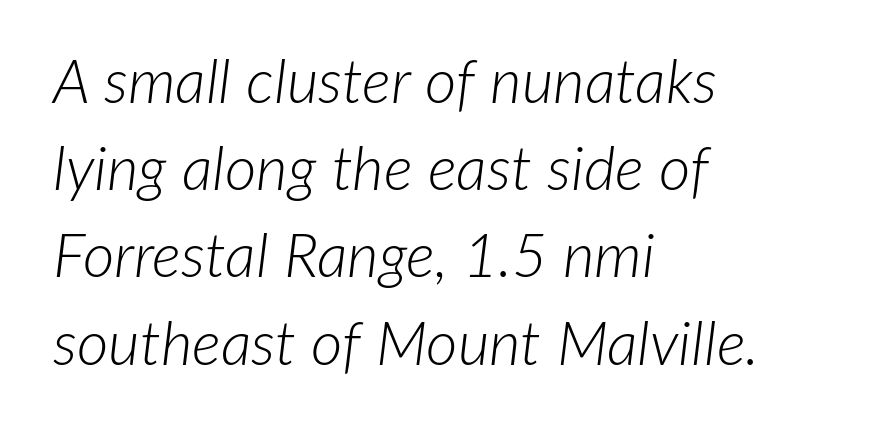
Q: Is the text bold? A: No.
Q: Is the text italic (slanted)? A: Yes, it leans right by about 7 degrees.
Q: Is the text underlined? A: No.
Q: How is the paragraph aligned? A: Left-aligned.
Q: Is the spacing between letters normal or unusually wide? A: Normal.
Q: Is the spacing between lines tight, normal or loose? A: Normal.
Q: Width (condensed, normal, or wide)? A: Normal.
Q: Stroke contrast? A: Low.
Q: x-height? A: Medium.
Q: Monospaced? A: No.
